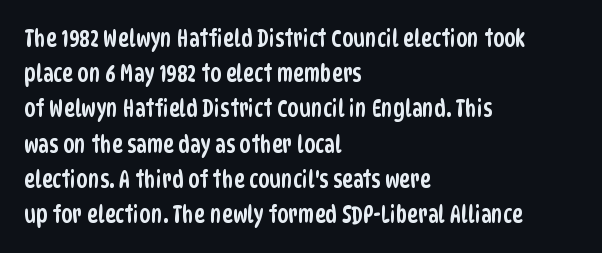
{"underline": "no", "align": "left", "line_spacing": "normal", "line_spacing_ratio": 1.53, "letter_spacing": "normal", "letter_spacing_em": 0.0, "glyph_px": 23}
